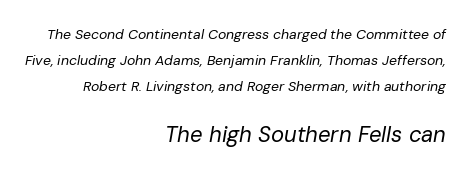
{"italic": "yes", "lean": "right", "slant_degrees": 10, "bold": "no", "underline": "no", "align": "right", "line_spacing_ratio": 1.85, "letter_spacing": "normal", "letter_spacing_em": 0.0, "larger_block": "second", "size_ratio": 1.57, "glyph_px": 22}
